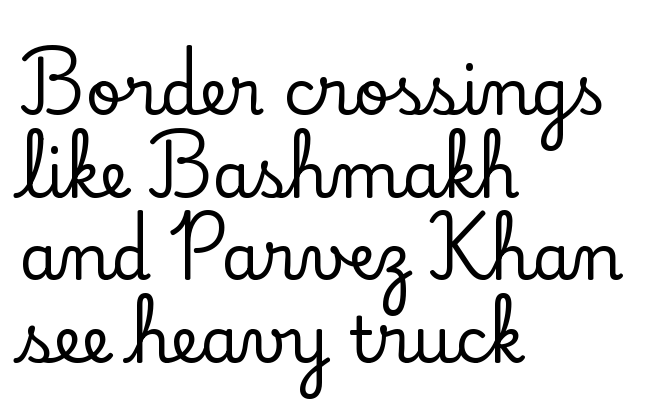
{"serif": "yes", "italic": "no", "width": "normal", "stroke_contrast": "low", "x_height": "small", "monospaced": "no", "underline": "no", "align": "left", "line_spacing": "normal", "line_spacing_ratio": 1.31, "letter_spacing": "normal", "letter_spacing_em": 0.0, "glyph_px": 63}
